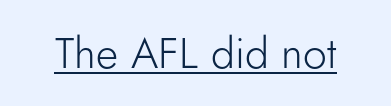
The font's upright variant was chosen for this text. What decoration does the sample have? An underline. Stems here are at most as thick as an everyday book face. Proportional: the letters do not fall into vertical columns. The rendering shows plain stroke endings on the letterforms — a sans-serif design. The letterforms sit shoulder to shoulder at normal distance.
